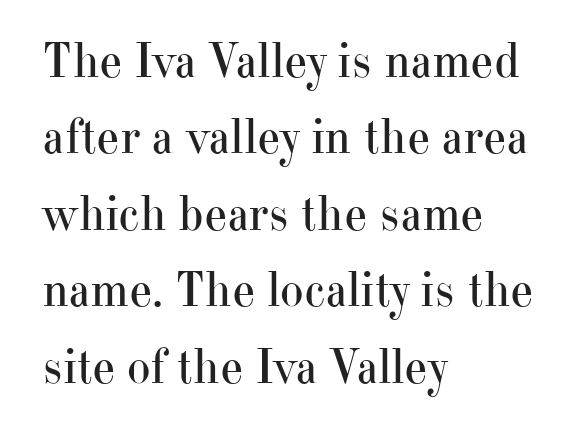
{"serif": "yes", "italic": "no", "bold": "no", "weight": "regular", "width": "normal", "stroke_contrast": "high", "x_height": "small", "monospaced": "no", "underline": "no", "align": "left", "line_spacing": "normal", "line_spacing_ratio": 1.53, "letter_spacing": "normal", "letter_spacing_em": 0.0, "glyph_px": 50}
